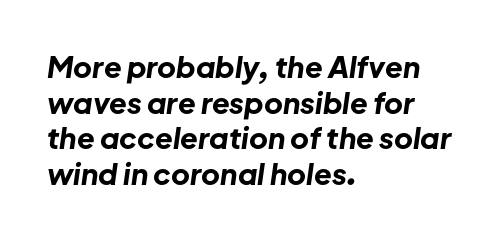
Q: Is the text bold? A: Yes.
Q: Is the text italic (slanted)? A: Yes, it leans right by about 8 degrees.
Q: Is the text underlined? A: No.
Q: How is the paragraph aligned? A: Left-aligned.
Q: Is the spacing between letters normal or unusually wide? A: Normal.
Q: Width (condensed, normal, or wide)? A: Normal.
Q: Stroke contrast? A: Low.
Q: x-height? A: Medium.
Q: Monospaced? A: No.
